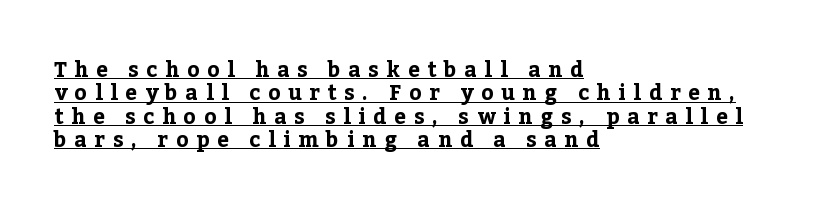
The image shows 21 px bold type, upright; set left-aligned, tight line spacing (1.11x), unusually wide letter spacing (+0.37 em), underlined.
